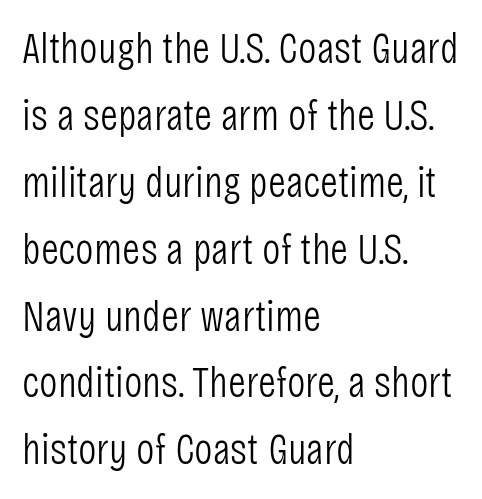
The image shows 44 px light, condensed sans-serif type, upright; set left-aligned, normal line spacing (1.52x), normal letter spacing, not underlined; low stroke contrast and a large x-height.
